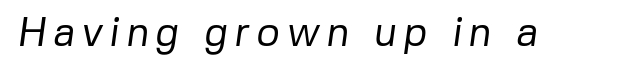
{"serif": "no", "bold": "no", "weight": "regular", "width": "normal", "stroke_contrast": "low", "x_height": "medium", "monospaced": "no", "underline": "no", "glyph_px": 40}
